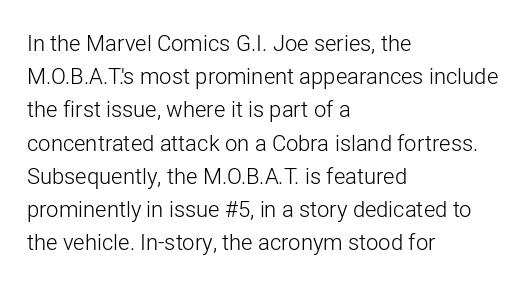
Q: Is the text bold? A: No.
Q: Is the text italic (slanted)? A: No, it is upright.
Q: Is the text underlined? A: No.
Q: How is the paragraph aligned? A: Left-aligned.
Q: Is the spacing between letters normal or unusually wide? A: Normal.
Q: Is the spacing between lines tight, normal or loose? A: Normal.
